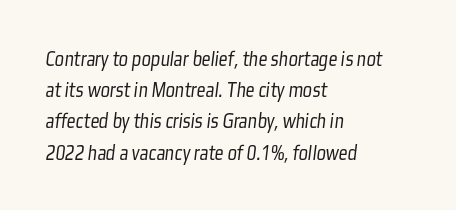
{"bold": "no", "underline": "no", "align": "left", "line_spacing": "normal", "line_spacing_ratio": 1.42, "letter_spacing": "normal", "letter_spacing_em": 0.0, "glyph_px": 22}
